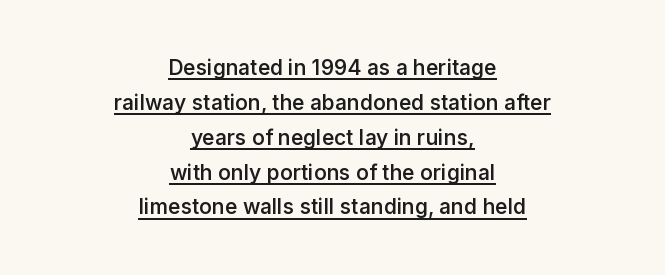
The image shows 21 px text type, upright; set centered, normal line spacing (1.66x), normal letter spacing, underlined.
